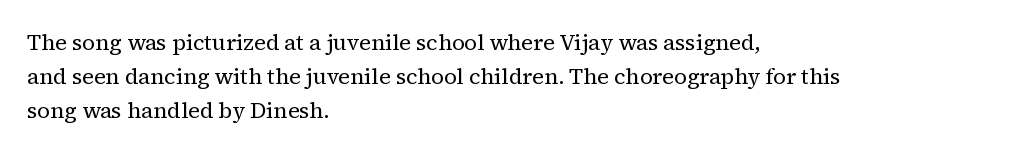
Q: Is the text bold? A: No.
Q: Is the text italic (slanted)? A: No, it is upright.
Q: Is the text underlined? A: No.
Q: How is the paragraph aligned? A: Left-aligned.
Q: Is the spacing between letters normal or unusually wide? A: Normal.
Q: Is the spacing between lines tight, normal or loose? A: Normal.
